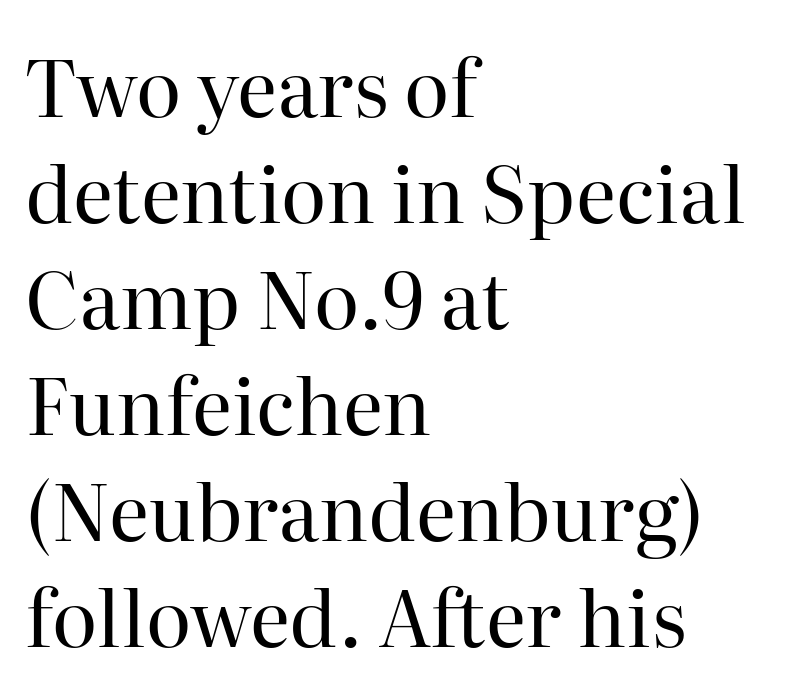
{"serif": "yes", "italic": "no", "bold": "no", "weight": "regular", "width": "normal", "stroke_contrast": "high", "x_height": "medium", "monospaced": "no", "underline": "no", "align": "left", "line_spacing": "normal", "line_spacing_ratio": 1.36, "letter_spacing": "normal", "letter_spacing_em": 0.0, "glyph_px": 78}
